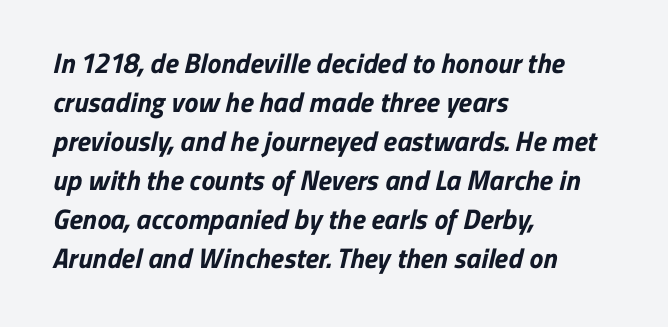
{"serif": "no", "bold": "yes", "weight": "bold", "width": "normal", "stroke_contrast": "low", "x_height": "medium", "monospaced": "no", "underline": "no", "align": "left", "line_spacing": "normal", "line_spacing_ratio": 1.39, "letter_spacing": "normal", "letter_spacing_em": 0.0, "glyph_px": 28}
